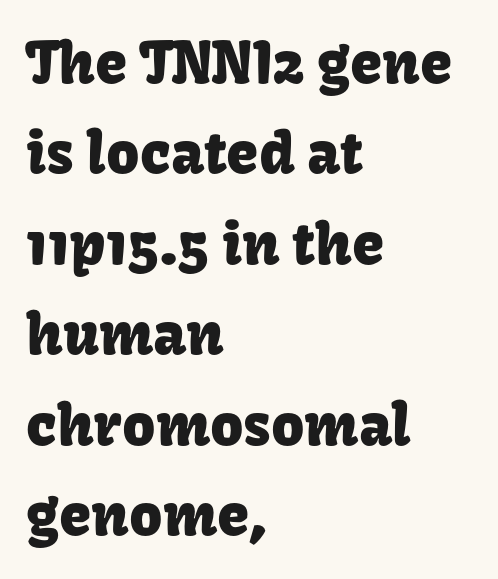
Typographically, this falls in the sans-serif category. If you measured baseline to baseline, you'd find a middling distance. Honestly, there is no underline to notice here at all. No italicization has been applied; the sample stays upright.
